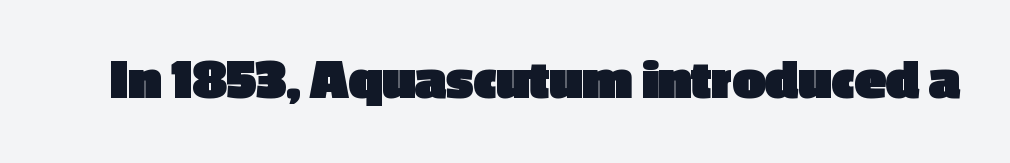
{"serif": "no", "italic": "no", "bold": "yes", "weight": "heavy", "width": "normal", "x_height": "medium", "monospaced": "no", "underline": "no", "letter_spacing": "normal", "letter_spacing_em": 0.0, "glyph_px": 58}
